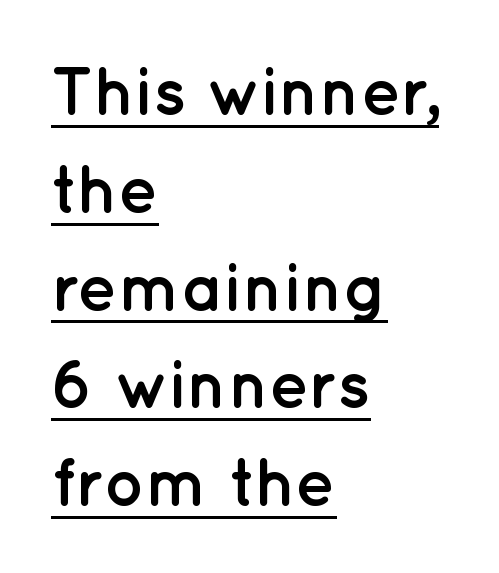
{"serif": "no", "italic": "no", "bold": "yes", "weight": "semibold", "width": "normal", "stroke_contrast": "low", "x_height": "medium", "monospaced": "no", "underline": "yes", "align": "left", "line_spacing": "normal", "line_spacing_ratio": 1.46, "letter_spacing": "normal", "letter_spacing_em": 0.0, "glyph_px": 67}
